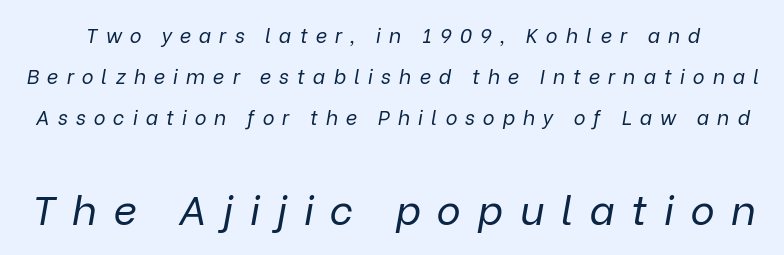
{"italic": "yes", "lean": "right", "slant_degrees": 9, "bold": "no", "weight": "regular", "width": "normal", "stroke_contrast": "low", "x_height": "medium", "monospaced": "no", "underline": "no", "line_spacing": "loose", "line_spacing_ratio": 2.05, "letter_spacing": "wide", "letter_spacing_em": 0.4, "larger_block": "second", "size_ratio": 2.05, "glyph_px": 41}
